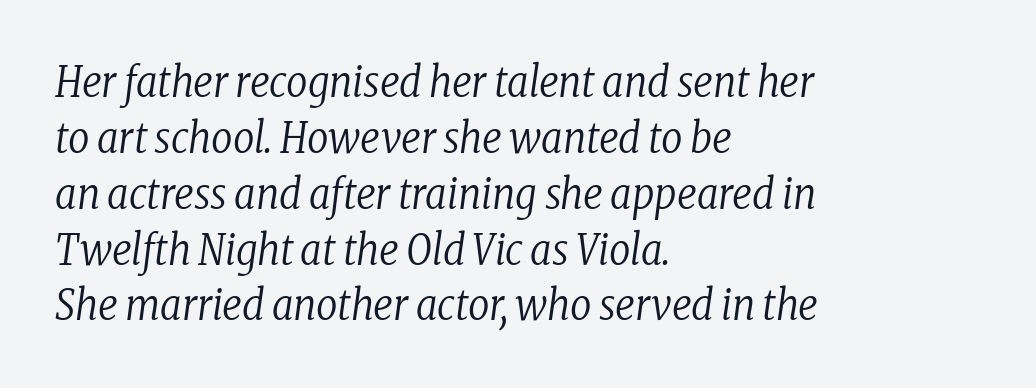
{"serif": "yes", "italic": "yes", "lean": "right", "slant_degrees": 8, "bold": "no", "weight": "regular", "width": "condensed", "stroke_contrast": "low", "x_height": "medium", "monospaced": "no", "underline": "no", "align": "left", "line_spacing": "normal", "line_spacing_ratio": 1.33, "letter_spacing": "normal", "letter_spacing_em": 0.0, "glyph_px": 42}
